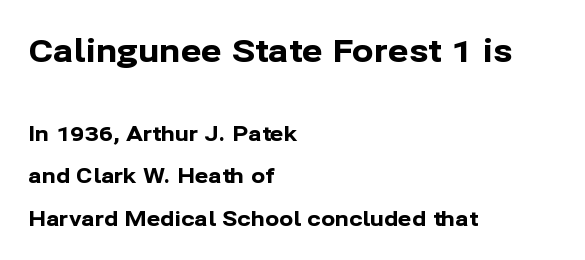
Successive baselines arrive slowly, with a big drop between each. This sample uses an upright cut, with every glyph sitting square on the baseline. The gaps between neighbouring characters are ordinary and unremarkable. Line starts are locked; line ends wander.
